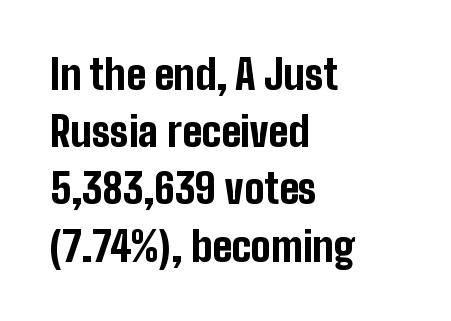
The image shows 40 px bold, condensed sans-serif type, upright; set left-aligned, normal line spacing (1.43x), normal letter spacing, not underlined; low stroke contrast and a medium x-height.
